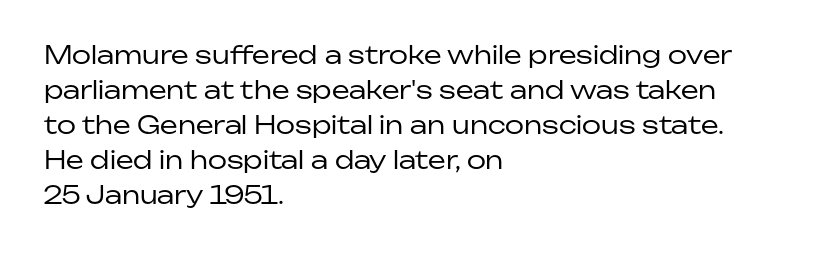
Q: Is the text bold? A: No.
Q: Is the text italic (slanted)? A: No, it is upright.
Q: Is the text underlined? A: No.
Q: How is the paragraph aligned? A: Left-aligned.
Q: Is the spacing between letters normal or unusually wide? A: Normal.
Q: Is the spacing between lines tight, normal or loose? A: Normal.
